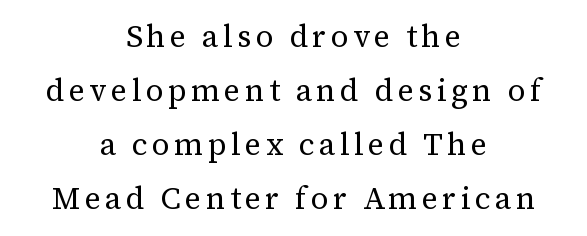
The typesetter chose a symmetrical, centered arrangement here. Bold? No — there's no thickening of the strokes. Ascenders rise straight up at ninety degrees. The typeface chosen for these lines features serifs. The passage shown is typed in a proportional face where columns would drift.
